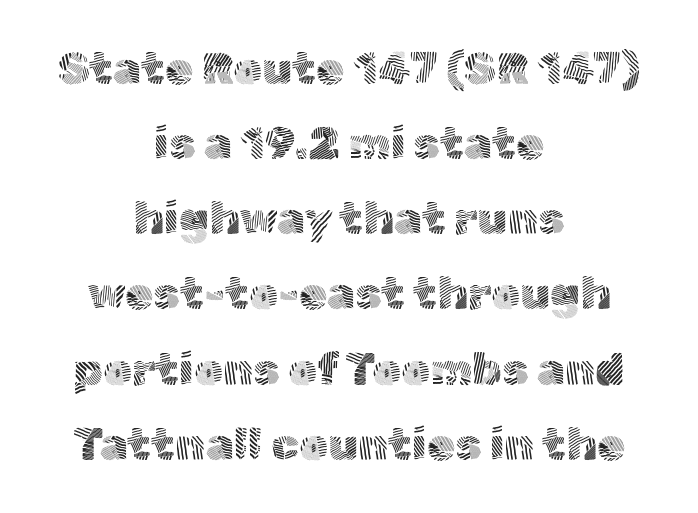
The image shows 45 px light sans-serif type, upright; set centered, normal line spacing (1.67x), normal letter spacing, not underlined; a medium x-height.
